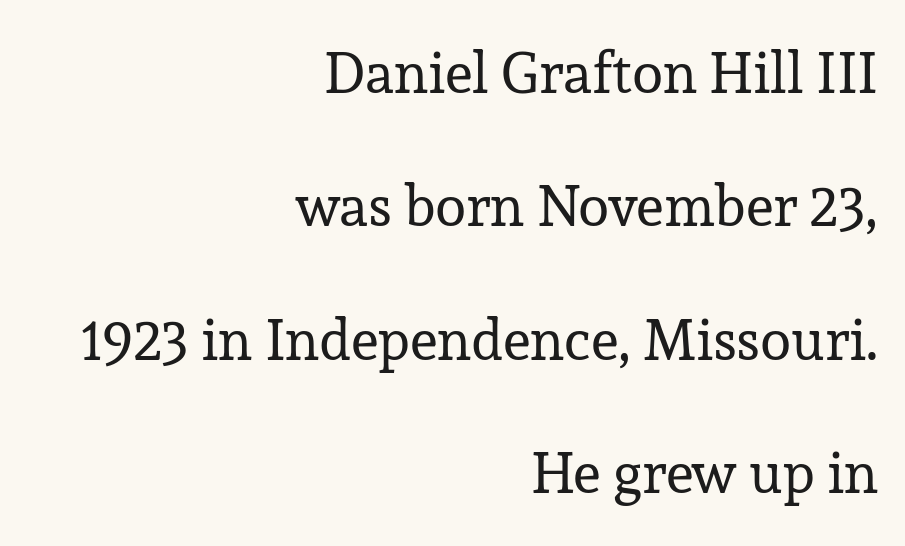
Q: Is the text bold? A: No.
Q: Is the text italic (slanted)? A: No, it is upright.
Q: Is the typeface a serif or a sans-serif typeface? A: Serif.
Q: Is the text underlined? A: No.
Q: How is the paragraph aligned? A: Right-aligned.
Q: Is the spacing between letters normal or unusually wide? A: Normal.
Q: Is the spacing between lines tight, normal or loose? A: Loose.
Q: Width (condensed, normal, or wide)? A: Normal.
Q: Stroke contrast? A: Low.
Q: x-height? A: Medium.
Q: Monospaced? A: No.
